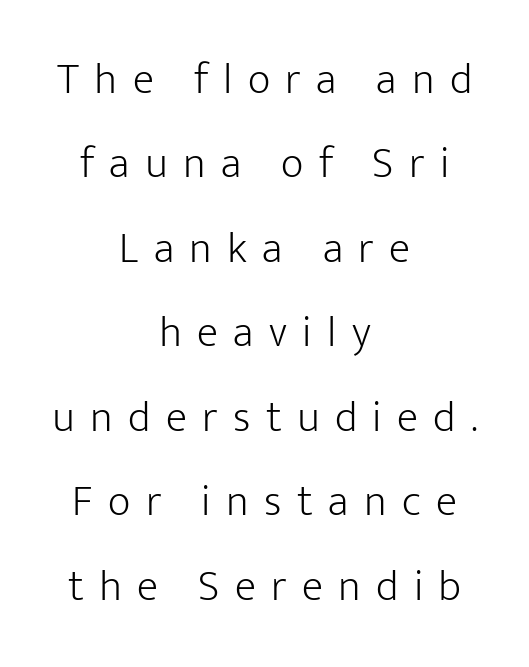
{"serif": "no", "italic": "no", "bold": "no", "weight": "light", "width": "normal", "stroke_contrast": "low", "x_height": "medium", "monospaced": "no", "underline": "no", "align": "center", "line_spacing": "loose", "line_spacing_ratio": 1.92, "letter_spacing": "wide", "letter_spacing_em": 0.35, "glyph_px": 44}
